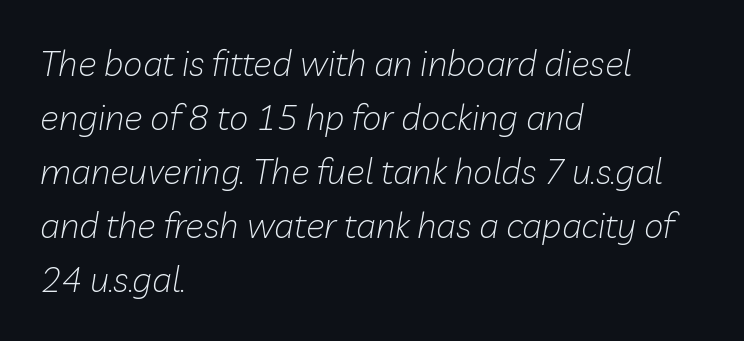
The lettering tilts uniformly, giving the passage an italic look. This rendering uses left alignment, leaving the right contour irregular. Each row of text sits above clean, open space. The passage shown stacks its lines at a standard gap. The rendering uses natural spacing where letterforms have individual widths.
